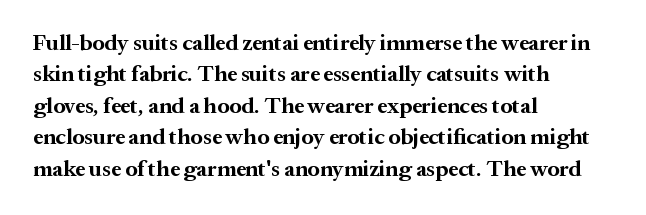
Q: Is the text bold? A: Yes.
Q: Is the text italic (slanted)? A: No, it is upright.
Q: Is the text underlined? A: No.
Q: How is the paragraph aligned? A: Left-aligned.
Q: Is the spacing between letters normal or unusually wide? A: Normal.
Q: Is the spacing between lines tight, normal or loose? A: Normal.
